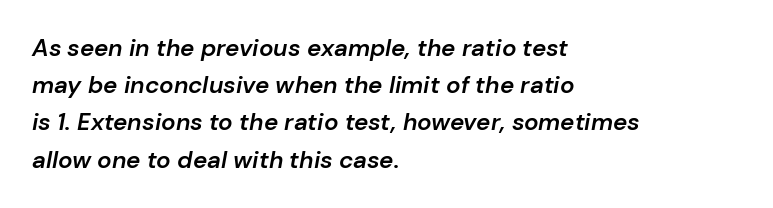
The lines are quadded left. A fair bit of extra ink — the face is semibold, not bold. What stands out about the letter spacing? Nothing — it is the standard amount. No word sits above an underline. Compared with typical paragraphs, the rows here are spaced about the same.
